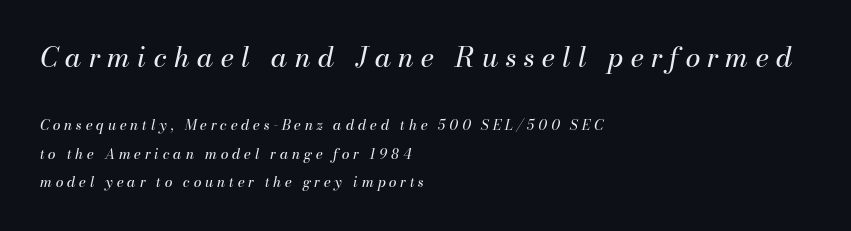
The image shows 27 px text type, italic (leaning right); set left-aligned, loose line spacing (2.03x), unusually wide letter spacing (+0.27 em), not underlined; the first (top) block is 1.93x larger.
